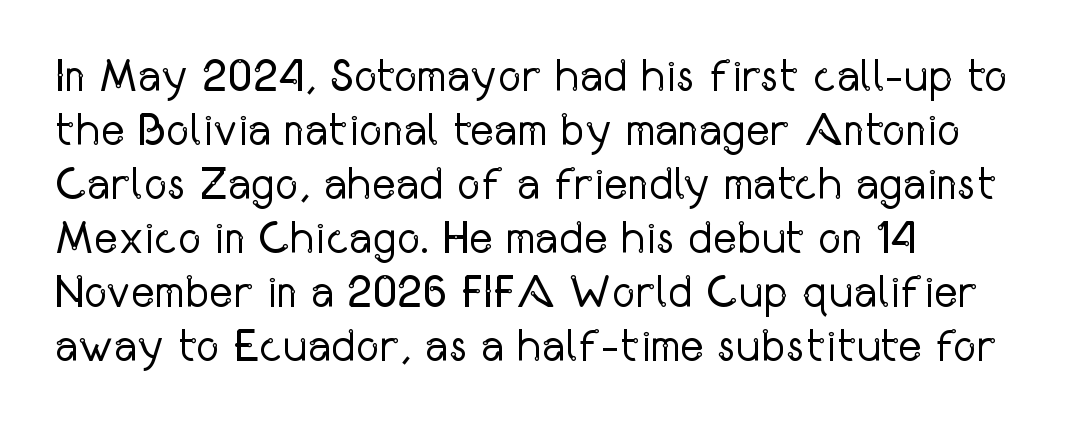
The image shows 45 px regular-weight, condensed sans-serif type, upright; set left-aligned, line spacing 1.2x, normal letter spacing, not underlined; low stroke contrast and a medium x-height.
